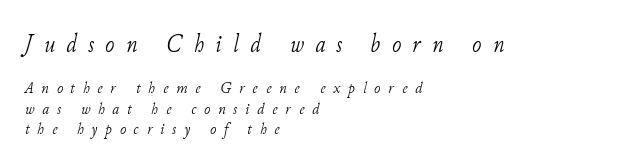
The image shows 25 px text type, italic (leaning right); set left-aligned, line spacing 1.21x, unusually wide letter spacing (+0.46 em), not underlined; the first (top) block is 1.47x larger.
